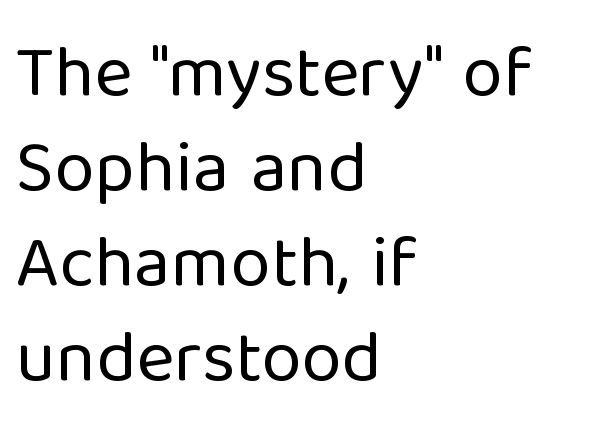
Q: Is the text bold? A: No.
Q: Is the text italic (slanted)? A: No, it is upright.
Q: Is the typeface a serif or a sans-serif typeface? A: Sans-serif.
Q: Is the text underlined? A: No.
Q: How is the paragraph aligned? A: Left-aligned.
Q: Is the spacing between letters normal or unusually wide? A: Normal.
Q: Is the spacing between lines tight, normal or loose? A: Normal.
Q: Width (condensed, normal, or wide)? A: Normal.
Q: Stroke contrast? A: Low.
Q: x-height? A: Medium.
Q: Monospaced? A: No.
